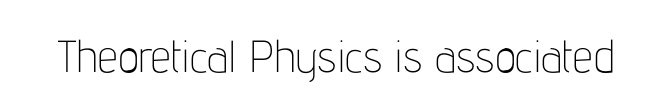
Q: Is the text bold? A: No.
Q: Is the text italic (slanted)? A: No, it is upright.
Q: Is the typeface a serif or a sans-serif typeface? A: Sans-serif.
Q: Is the text underlined? A: No.
Q: Is the spacing between letters normal or unusually wide? A: Normal.
Q: Width (condensed, normal, or wide)? A: Condensed.
Q: Stroke contrast? A: Low.
Q: x-height? A: Medium.
Q: Monospaced? A: No.
